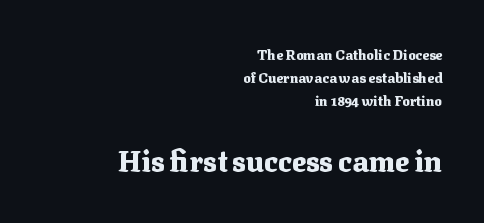
Stroke thickness is high; the sample reads as a true bold. Leading matches the norm, producing a regular column. Observe the ordinary spacing: letters are neighbours, not strangers. Right-aligned paragraph, ragged on the left. Letterform terminals end in serifs throughout the passage.
